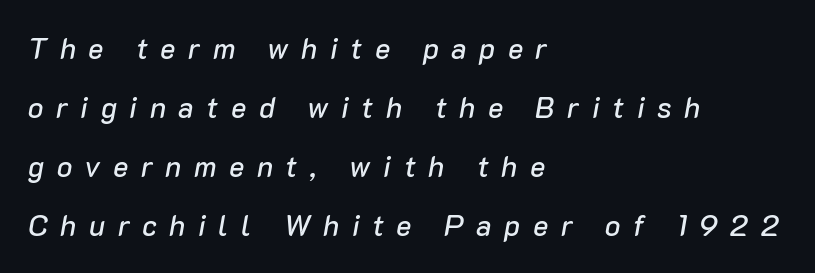
Is this a fixed-width face? No — the glyphs have proportional, varying widths. The specimen reads as italic at a glance. Tracking here is generous; glyphs stand well apart from one another. Rule under the text: the space is simply empty.
